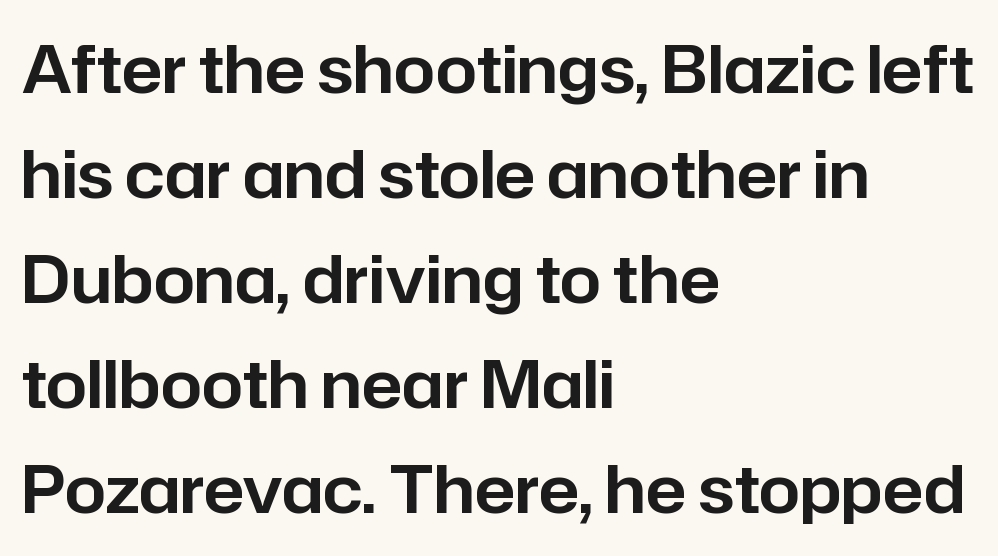
The image shows 66 px sans-serif type, upright; set left-aligned, normal line spacing (1.59x), normal letter spacing, not underlined; low stroke contrast and a medium x-height.
